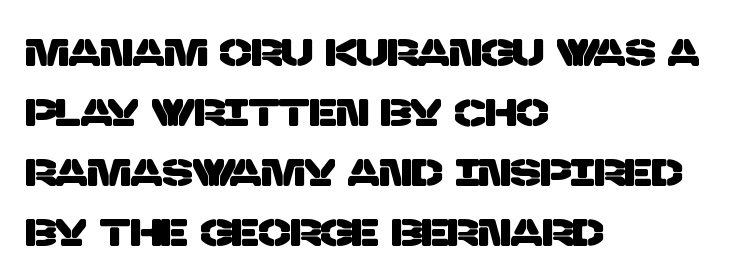
{"serif": "no", "width": "normal", "stroke_contrast": "low", "x_height": "large", "monospaced": "no", "underline": "no", "align": "left", "line_spacing": "normal", "line_spacing_ratio": 1.58, "letter_spacing": "normal", "letter_spacing_em": 0.0, "glyph_px": 38}
